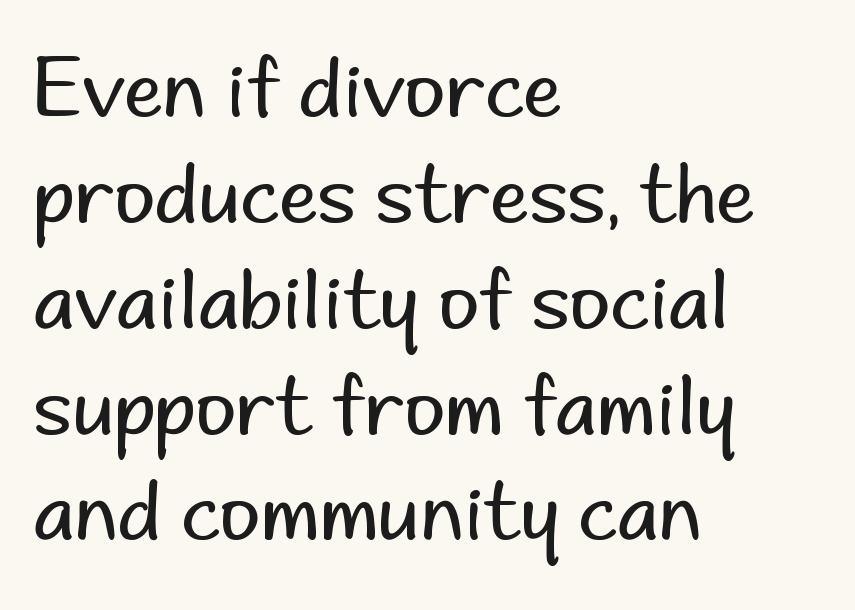
{"serif": "no", "italic": "no", "bold": "no", "weight": "regular", "width": "normal", "stroke_contrast": "low", "x_height": "small", "monospaced": "no", "underline": "no", "align": "left", "line_spacing": "normal", "line_spacing_ratio": 1.34, "letter_spacing": "normal", "letter_spacing_em": 0.0, "glyph_px": 79}
